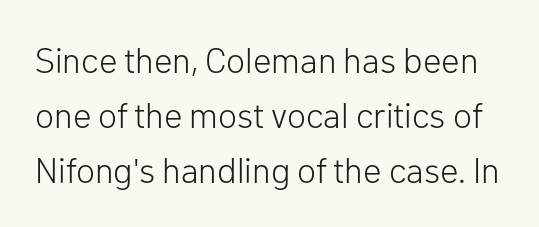
Q: Is the text bold? A: No.
Q: Is the text italic (slanted)? A: No, it is upright.
Q: Is the typeface a serif or a sans-serif typeface? A: Sans-serif.
Q: Is the text underlined? A: No.
Q: Is the spacing between letters normal or unusually wide? A: Normal.
Q: Is the spacing between lines tight, normal or loose? A: Normal.
Q: Width (condensed, normal, or wide)? A: Normal.
Q: Stroke contrast? A: Low.
Q: x-height? A: Medium.
Q: Monospaced? A: No.
